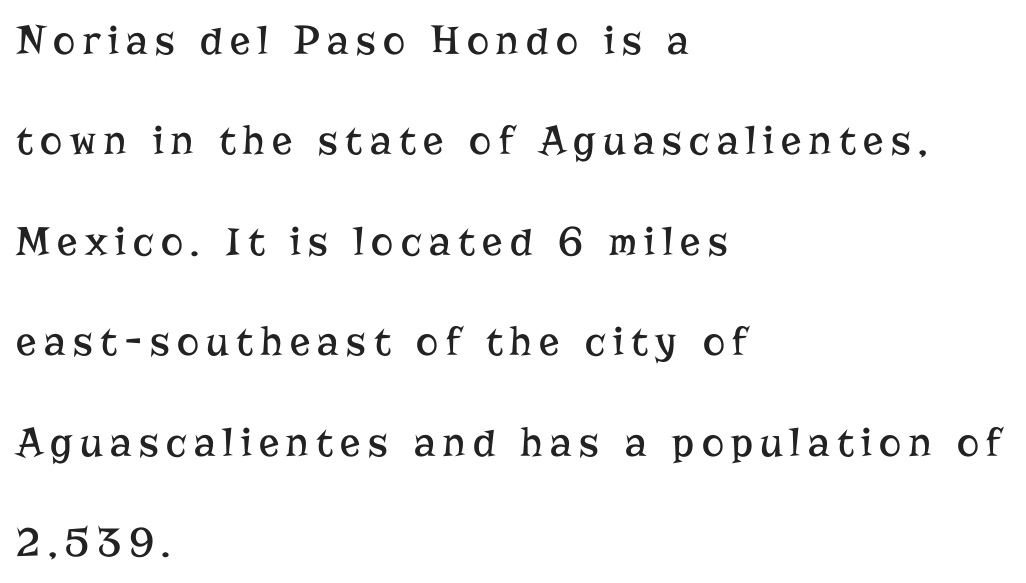
{"serif": "yes", "italic": "no", "bold": "no", "weight": "regular", "width": "normal", "stroke_contrast": "low", "x_height": "medium", "monospaced": "no", "underline": "no", "align": "left", "line_spacing": "loose", "line_spacing_ratio": 2.39, "glyph_px": 42}
